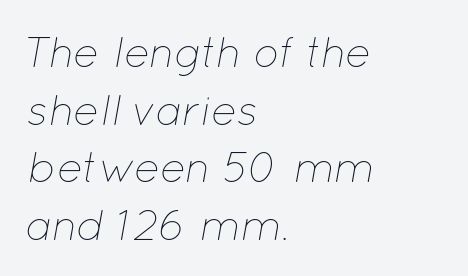
{"italic": "yes", "lean": "right", "slant_degrees": 12, "bold": "no", "weight": "thin", "width": "normal", "stroke_contrast": "low", "x_height": "medium", "monospaced": "no", "underline": "no", "align": "left", "line_spacing": "normal", "line_spacing_ratio": 1.34, "letter_spacing": "normal", "letter_spacing_em": 0.0, "glyph_px": 43}
